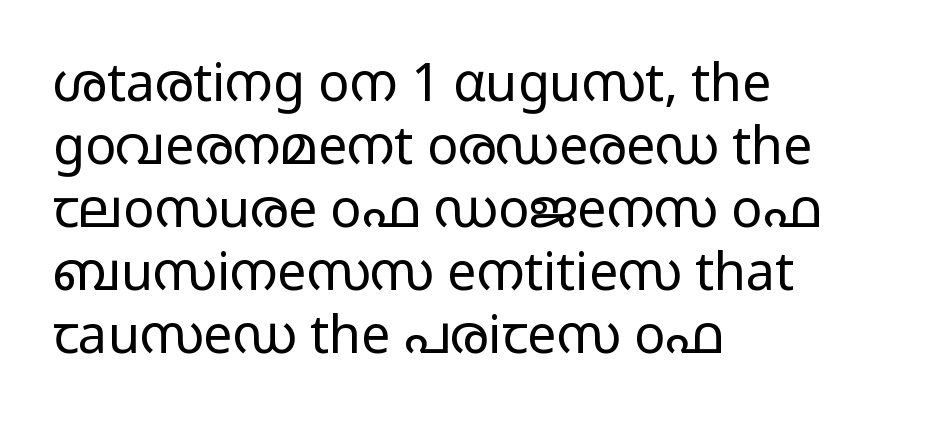
{"serif": "no", "italic": "no", "bold": "no", "weight": "light", "width": "wide", "stroke_contrast": "low", "x_height": "medium", "monospaced": "no", "underline": "no", "align": "left", "line_spacing_ratio": 1.21, "letter_spacing": "normal", "letter_spacing_em": 0.0, "glyph_px": 52}
